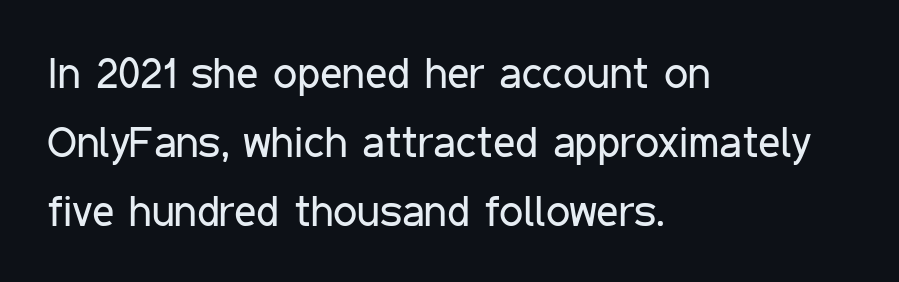
{"serif": "no", "italic": "no", "bold": "no", "weight": "regular", "width": "condensed", "stroke_contrast": "low", "x_height": "medium", "monospaced": "no", "underline": "no", "align": "left", "line_spacing": "normal", "line_spacing_ratio": 1.6, "letter_spacing": "normal", "letter_spacing_em": 0.0, "glyph_px": 43}
